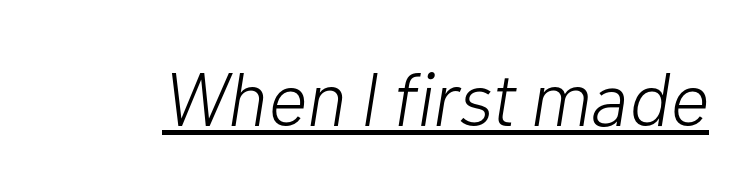
{"italic": "yes", "lean": "right", "slant_degrees": 10, "bold": "no", "weight": "light", "width": "normal", "stroke_contrast": "low", "x_height": "medium", "monospaced": "no", "underline": "yes", "letter_spacing": "normal", "letter_spacing_em": 0.0, "glyph_px": 76}
